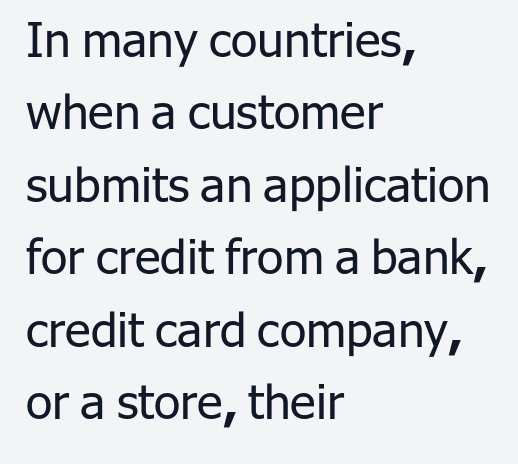
{"serif": "no", "italic": "no", "bold": "no", "weight": "regular", "width": "normal", "stroke_contrast": "low", "x_height": "medium", "monospaced": "no", "underline": "no", "align": "left", "line_spacing": "normal", "line_spacing_ratio": 1.51, "letter_spacing": "normal", "letter_spacing_em": 0.0, "glyph_px": 48}
